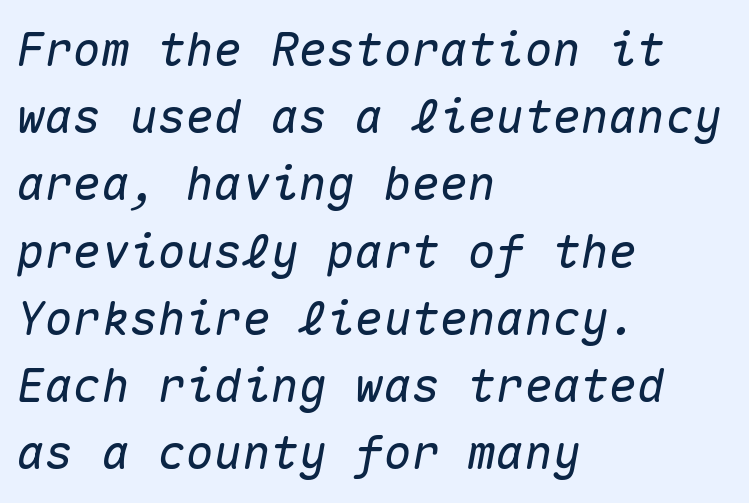
Where is the straight margin? On the left. Characters are canted at an angle relative to the baseline's perpendicular. These lines are rendered in a fixed-pitch font. Notice how descenders clear the ascenders below comfortably — that's standard leading.
